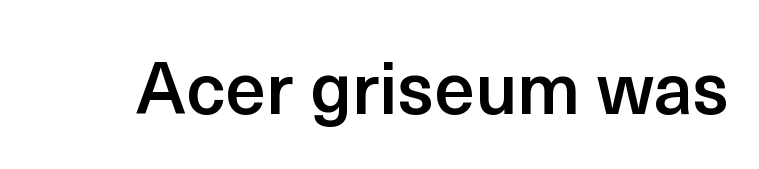
Quick note: underline off. Notice the strokes are somewhat thickened but not fully heavy: this is a semibold. The face used here is rendered with its standard letterfit. Here the designer chose a conventional face with non-uniform glyph widths.
